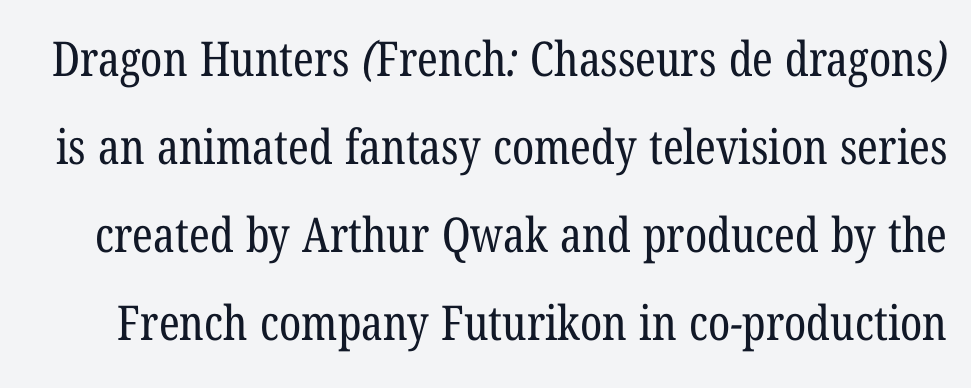
The image shows 48 px regular-weight, condensed serif type; set line spacing 1.83x, normal letter spacing, not underlined; low stroke contrast and a medium x-height.
